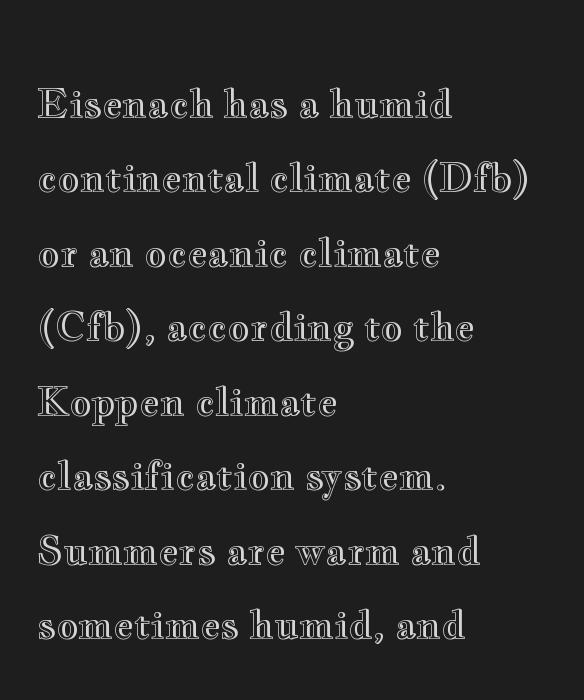
This sample has the flowing, uneven cadence of proportional lettering. All the whitespace from short lines collects on the right. A great deal of white space separates one row of letters from the next. Default kerning and tracking; the words read as compact shapes. Characters remain perfectly vertical along every line.
